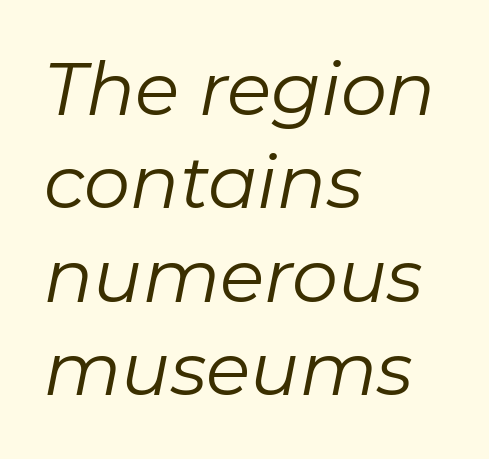
{"italic": "yes", "lean": "right", "slant_degrees": 11, "bold": "no", "weight": "regular", "width": "normal", "stroke_contrast": "low", "x_height": "medium", "monospaced": "no", "underline": "no", "align": "left", "line_spacing": "normal", "line_spacing_ratio": 1.28, "letter_spacing": "normal", "letter_spacing_em": 0.0, "glyph_px": 73}
